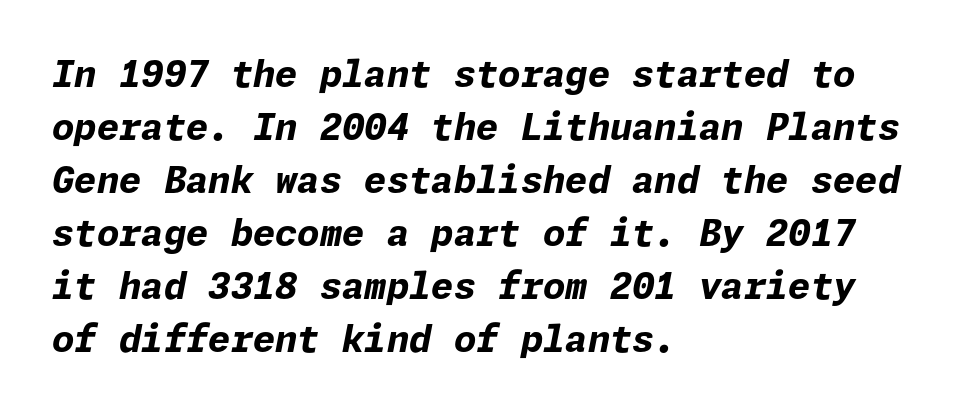
The rendering uses a bold face; every stroke is thick and dark. The line texture is even and compact thanks to regular tracking. What's the leading like? Ordinary, nothing unusual. Is the block centered? No — it sits flush against the left margin.
